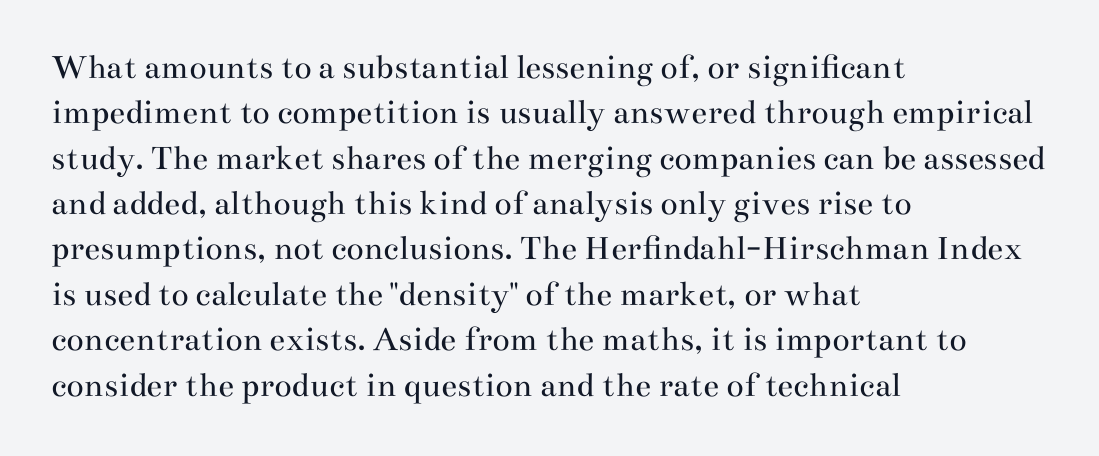
Q: Is the text bold? A: No.
Q: Is the text italic (slanted)? A: No, it is upright.
Q: Is the typeface a serif or a sans-serif typeface? A: Serif.
Q: Is the text underlined? A: No.
Q: How is the paragraph aligned? A: Left-aligned.
Q: Is the spacing between letters normal or unusually wide? A: Normal.
Q: Is the spacing between lines tight, normal or loose? A: Normal.
Q: Width (condensed, normal, or wide)? A: Wide.
Q: Stroke contrast? A: Medium.
Q: x-height? A: Small.
Q: Monospaced? A: No.
